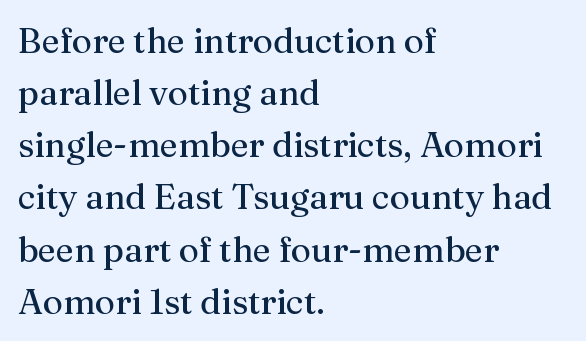
The image shows 35 px regular-weight serif type, upright; set left-aligned, normal line spacing (1.49x), normal letter spacing, not underlined; medium stroke contrast and a medium x-height.
